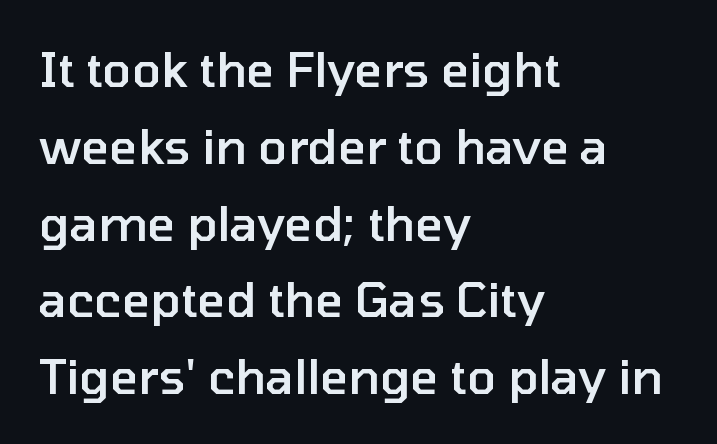
The passage shown is not underscored anywhere. This is roman type, the default non-slanted kind. Look at the tracking — it's just the regular setting, nothing added. These lines are rendered in a variable-pitch font. The leading is moderate, giving the passage an even texture. Typographic density is moderately raised because the face is semibold.
